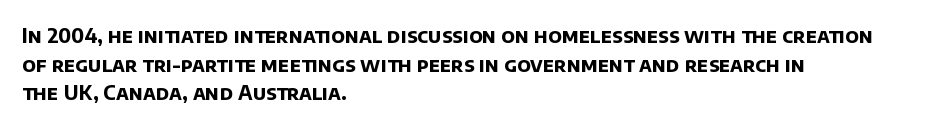
Q: Is the text bold? A: Yes.
Q: Is the text underlined? A: No.
Q: How is the paragraph aligned? A: Left-aligned.
Q: Is the spacing between letters normal or unusually wide? A: Normal.
Q: Is the spacing between lines tight, normal or loose? A: Normal.
